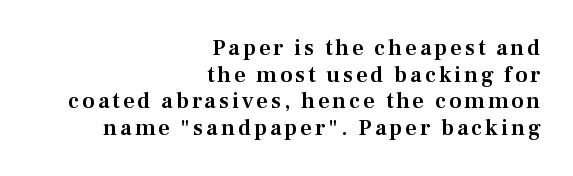
The image shows 22 px text type, upright; set right-aligned, line spacing 1.21x, not underlined.
